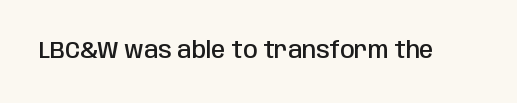
{"italic": "no", "bold": "semi", "underline": "no", "letter_spacing": "normal", "letter_spacing_em": 0.0, "glyph_px": 23}
